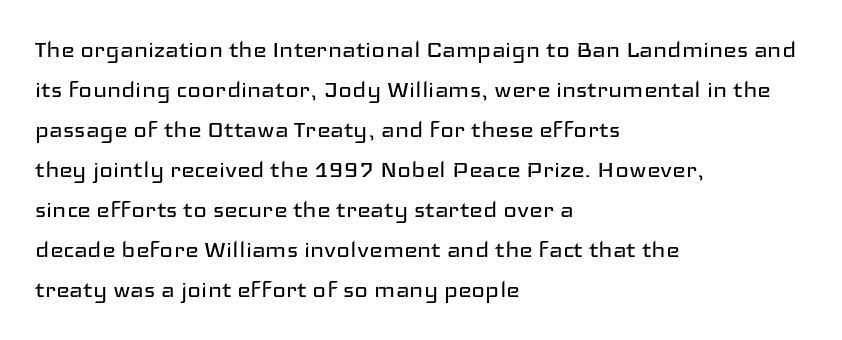
Q: Is the text bold? A: No.
Q: Is the text italic (slanted)? A: No, it is upright.
Q: Is the typeface a serif or a sans-serif typeface? A: Sans-serif.
Q: Is the text underlined? A: No.
Q: How is the paragraph aligned? A: Left-aligned.
Q: Is the spacing between letters normal or unusually wide? A: Normal.
Q: Is the spacing between lines tight, normal or loose? A: Normal.
Q: Width (condensed, normal, or wide)? A: Wide.
Q: Stroke contrast? A: Low.
Q: x-height? A: Medium.
Q: Monospaced? A: No.
